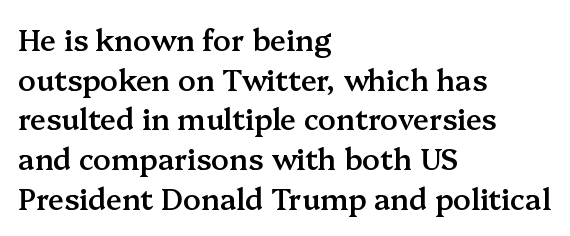
Q: Is the text bold? A: Semi-bold.
Q: Is the text italic (slanted)? A: No, it is upright.
Q: Is the typeface a serif or a sans-serif typeface? A: Serif.
Q: Is the text underlined? A: No.
Q: How is the paragraph aligned? A: Left-aligned.
Q: Is the spacing between letters normal or unusually wide? A: Normal.
Q: Is the spacing between lines tight, normal or loose? A: Normal.
Q: Width (condensed, normal, or wide)? A: Normal.
Q: Stroke contrast? A: Medium.
Q: x-height? A: Medium.
Q: Monospaced? A: No.
